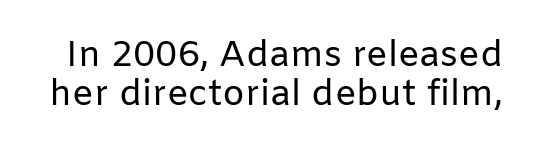
{"serif": "no", "italic": "no", "bold": "no", "weight": "regular", "width": "normal", "stroke_contrast": "low", "x_height": "medium", "monospaced": "no", "underline": "no", "line_spacing": "tight", "line_spacing_ratio": 1.08, "letter_spacing": "normal", "letter_spacing_em": 0.0, "glyph_px": 36}
